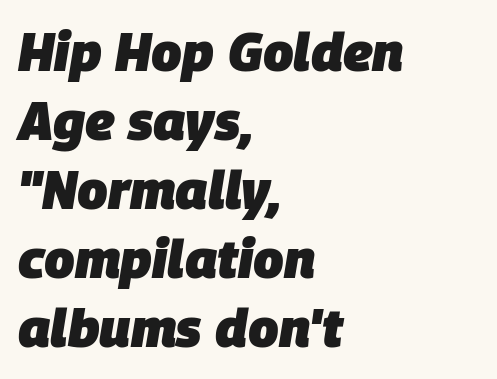
{"italic": "yes", "lean": "right", "slant_degrees": 9, "bold": "yes", "weight": "heavy", "width": "normal", "stroke_contrast": "low", "x_height": "large", "monospaced": "no", "underline": "no", "align": "left", "line_spacing": "normal", "line_spacing_ratio": 1.28, "letter_spacing": "normal", "letter_spacing_em": 0.0, "glyph_px": 54}
